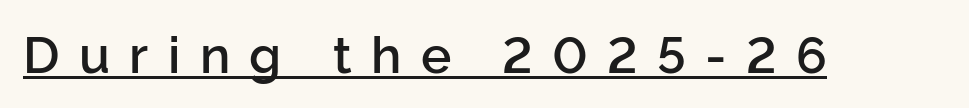
The image shows 51 px sans-serif type, upright; set unusually wide letter spacing (+0.38 em), underlined; low stroke contrast and a medium x-height.
